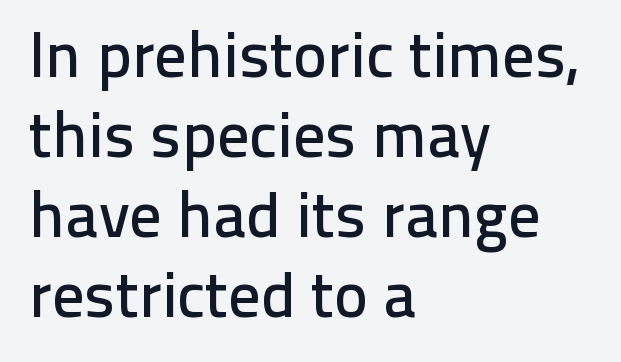
The image shows 64 px sans-serif type, upright; set left-aligned, normal line spacing (1.25x), normal letter spacing, not underlined; low stroke contrast and a medium x-height.
